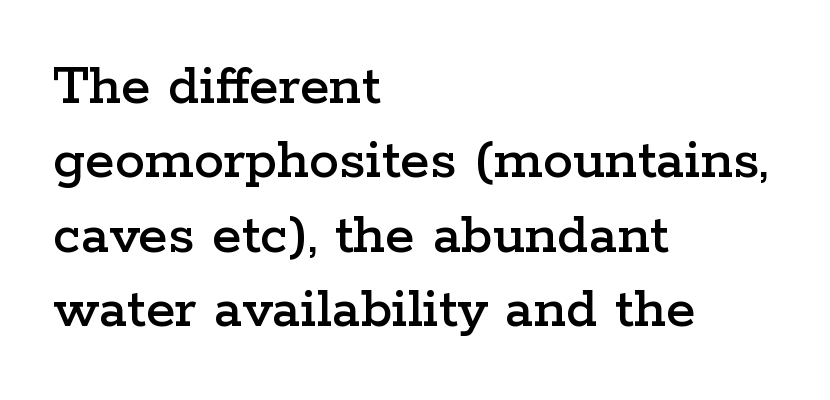
{"serif": "yes", "italic": "no", "width": "wide", "stroke_contrast": "low", "x_height": "medium", "monospaced": "no", "underline": "no", "align": "left", "line_spacing_ratio": 1.24, "letter_spacing": "normal", "letter_spacing_em": 0.0, "glyph_px": 60}
